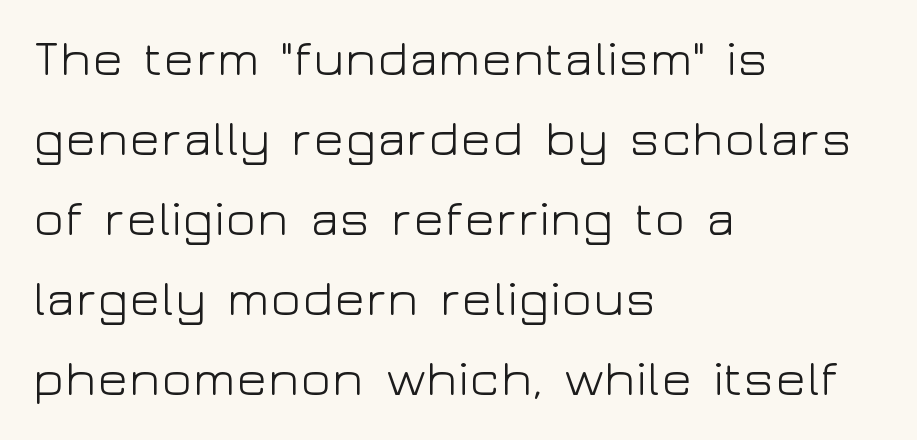
Rendered with straight, roman letterforms. The face used here is proportionally spaced, like ordinary book or web type. Unmarked baselines from the first word to the last. The paragraph shown leans on its left margin. Check where the strokes stop: nothing finishes them off — pure sans.
